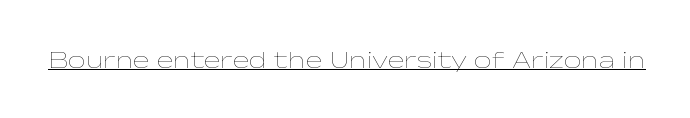
The image shows 25 px text type, upright; set normal letter spacing, underlined.
